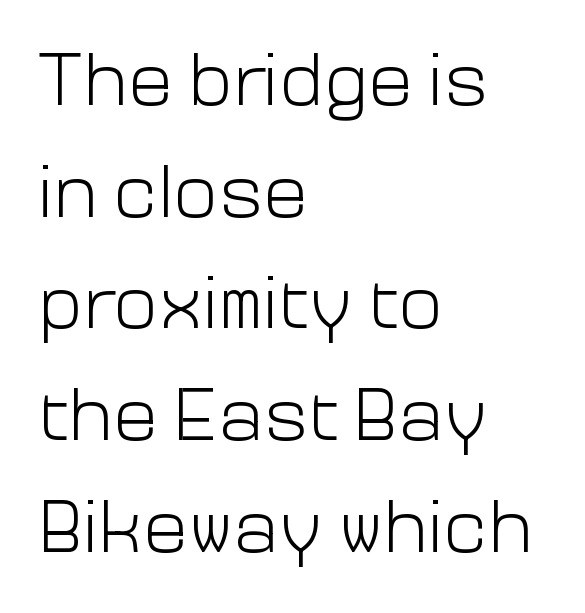
Words float on clear page, feet unadorned. These lines sit exactly where default settings would place them. The characters are drawn with everyday or finer stroke widths. A sans-serif font was chosen for this passage.
